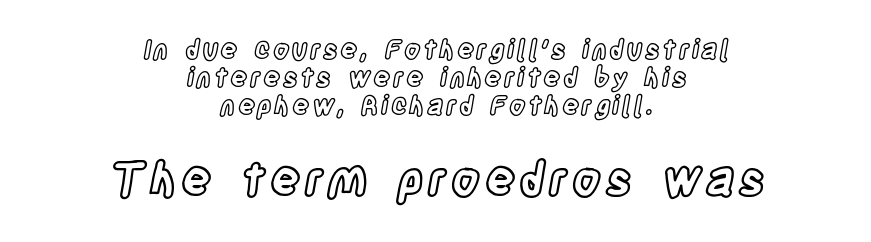
{"width": "condensed", "x_height": "large", "monospaced": "no", "underline": "no", "align": "center", "line_spacing": "tight", "line_spacing_ratio": 1.07, "larger_block": "second", "size_ratio": 1.77, "glyph_px": 46}
